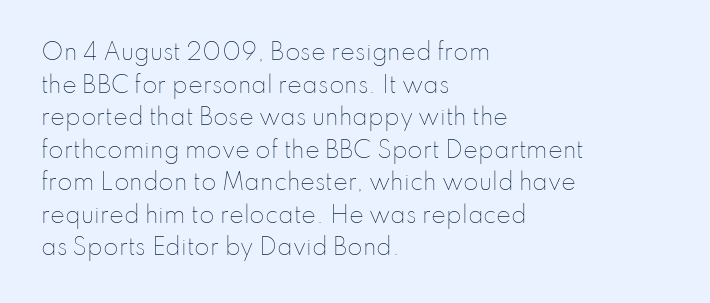
Q: Is the text bold? A: No.
Q: Is the text italic (slanted)? A: No, it is upright.
Q: Is the text underlined? A: No.
Q: How is the paragraph aligned? A: Left-aligned.
Q: Is the spacing between letters normal or unusually wide? A: Normal.
Q: Is the spacing between lines tight, normal or loose? A: Normal.
